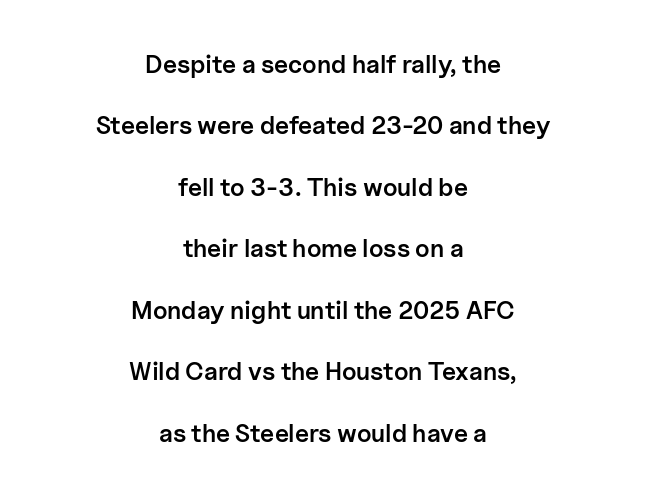
Bare-footed words on every line. You could call the tracking neutral — neither tight nor loose. These words are printed semibold, heavier than regular yet not bold. Horizontal alignment here is central, giving a formal, balanced look. In terms of leading, this rendering errs on the spacious side. The lettering holds an erect, upright posture throughout.
